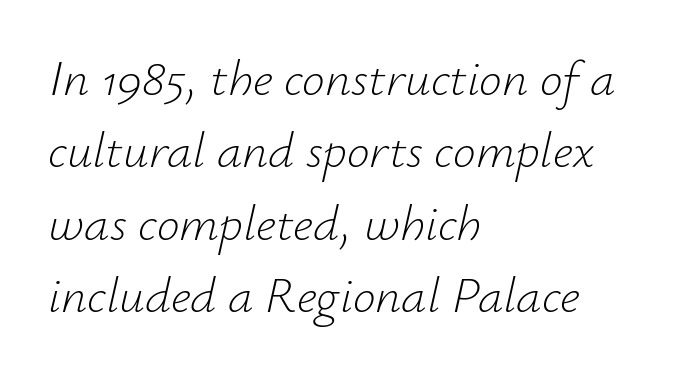
Q: Is the text bold? A: No.
Q: Is the text italic (slanted)? A: Yes, it leans right by about 12 degrees.
Q: Is the text underlined? A: No.
Q: How is the paragraph aligned? A: Left-aligned.
Q: Is the spacing between letters normal or unusually wide? A: Normal.
Q: Is the spacing between lines tight, normal or loose? A: Normal.
Q: Width (condensed, normal, or wide)? A: Normal.
Q: Stroke contrast? A: Low.
Q: x-height? A: Small.
Q: Monospaced? A: No.
